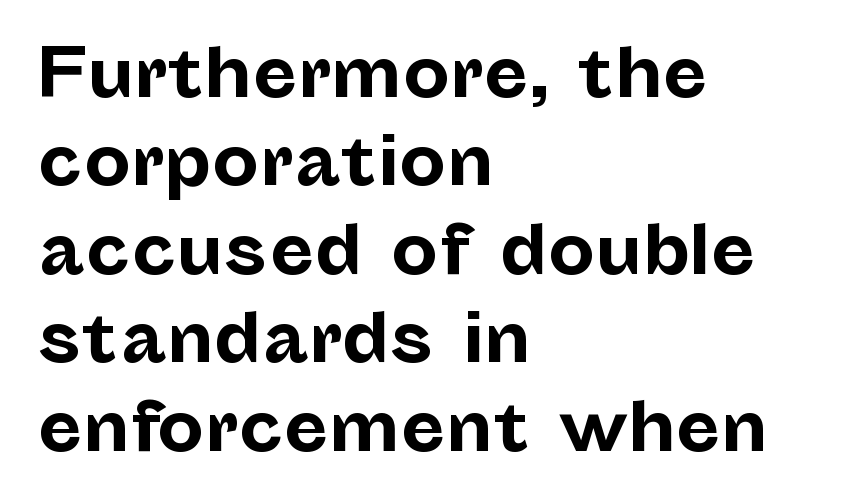
The image shows 66 px bold sans-serif type, upright; set left-aligned, normal line spacing (1.34x), normal letter spacing, not underlined; low stroke contrast and a medium x-height.
